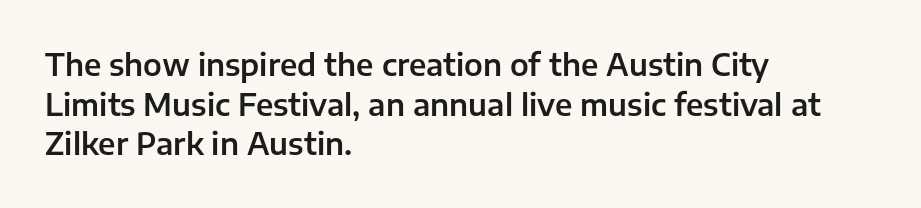
Q: Is the text italic (slanted)? A: No, it is upright.
Q: Is the typeface a serif or a sans-serif typeface? A: Sans-serif.
Q: Is the text underlined? A: No.
Q: How is the paragraph aligned? A: Left-aligned.
Q: Is the spacing between letters normal or unusually wide? A: Normal.
Q: Is the spacing between lines tight, normal or loose? A: Normal.
Q: Width (condensed, normal, or wide)? A: Normal.
Q: Stroke contrast? A: Low.
Q: x-height? A: Medium.
Q: Monospaced? A: No.
